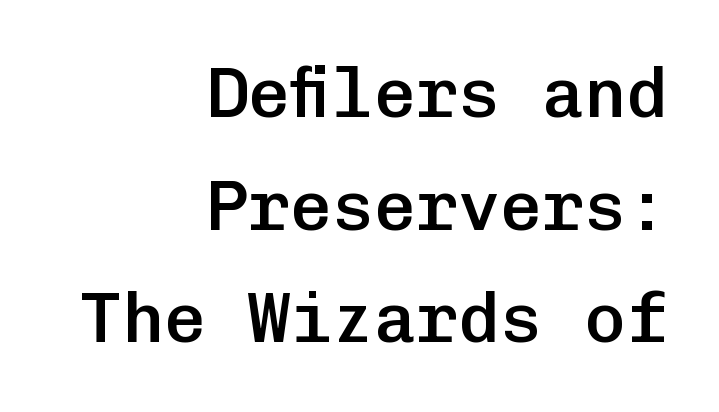
The image shows 70 px semibold sans-serif type, upright, monospaced; set right-aligned, normal line spacing (1.61x), normal letter spacing, not underlined; low stroke contrast and a medium x-height.
